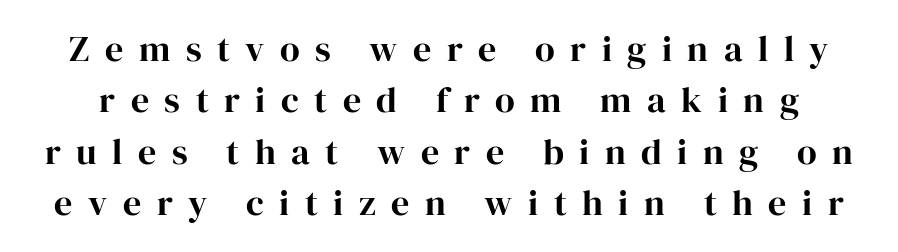
{"serif": "yes", "italic": "no", "width": "normal", "stroke_contrast": "high", "x_height": "medium", "monospaced": "no", "underline": "no", "line_spacing": "normal", "line_spacing_ratio": 1.43, "letter_spacing": "wide", "letter_spacing_em": 0.43, "glyph_px": 36}
